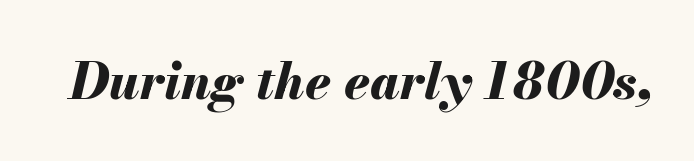
{"italic": "yes", "lean": "right", "slant_degrees": 13, "bold": "yes", "weight": "bold", "width": "normal", "stroke_contrast": "medium", "x_height": "small", "monospaced": "no", "underline": "no", "letter_spacing": "normal", "letter_spacing_em": 0.0, "glyph_px": 51}
